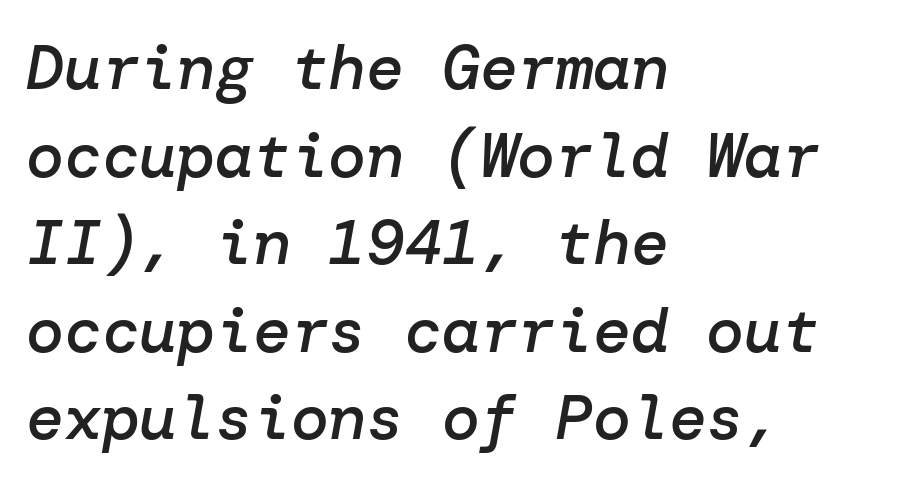
{"italic": "yes", "lean": "right", "slant_degrees": 10, "bold": "semi", "weight": "semibold", "width": "normal", "stroke_contrast": "low", "x_height": "medium", "underline": "no", "align": "left", "line_spacing": "normal", "line_spacing_ratio": 1.39, "letter_spacing": "normal", "letter_spacing_em": 0.0, "glyph_px": 63}
